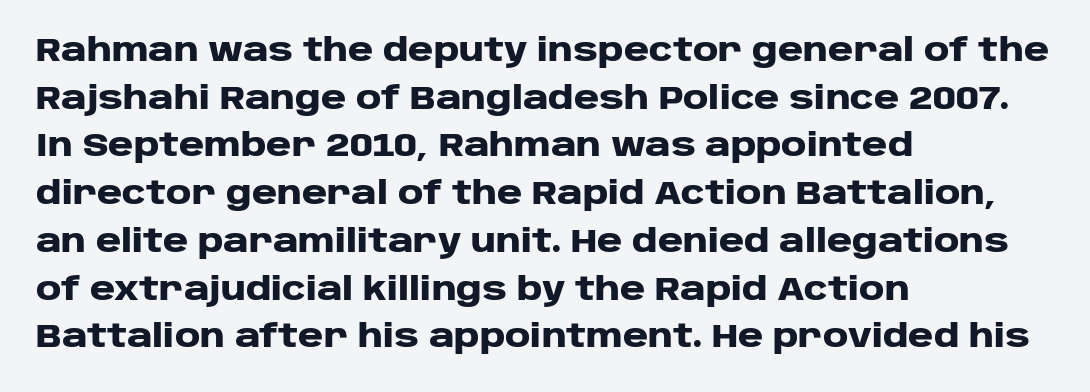
Note the varied advance widths — an 'i' is clearly narrower than an 'm'. Does the copy run flush right? No — it runs flush left. Rule under the text: the space is simply empty. How would I describe the line gaps? Plain and ordinary.
